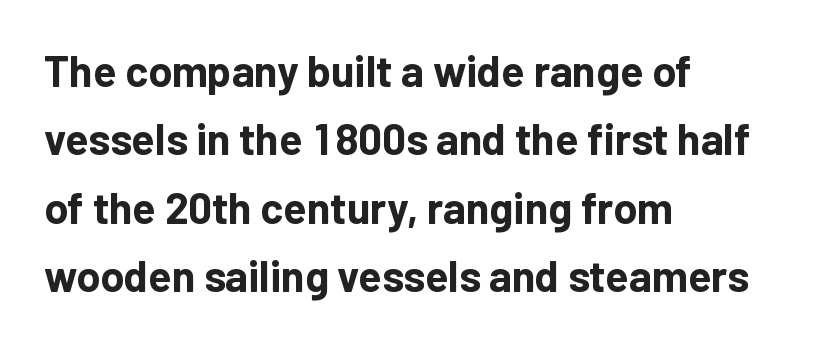
The image shows 43 px bold sans-serif type, upright; set left-aligned, normal line spacing (1.59x), normal letter spacing, not underlined; low stroke contrast and a medium x-height.
